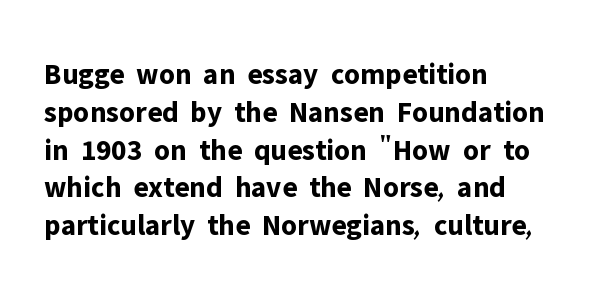
The rendering uses natural spacing where letterforms have individual widths. The glyphs have the mass of a bold cut. The letters stand upright; this is a roman face. Line spacing here is normal.
